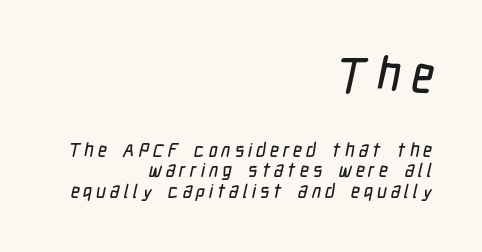
Q: Is the typeface a serif or a sans-serif typeface? A: Sans-serif.
Q: Is the text underlined? A: No.
Q: How is the paragraph aligned? A: Right-aligned.
Q: Is the spacing between letters normal or unusually wide? A: Unusually wide.
Q: Is the spacing between lines tight, normal or loose? A: Tight.
Q: Which block of text is set in a larger size, the first (top) or the second (bottom)? A: The first (top) one.
Q: Width (condensed, normal, or wide)? A: Condensed.
Q: Stroke contrast? A: Low.
Q: x-height? A: Medium.
Q: Monospaced? A: No.
